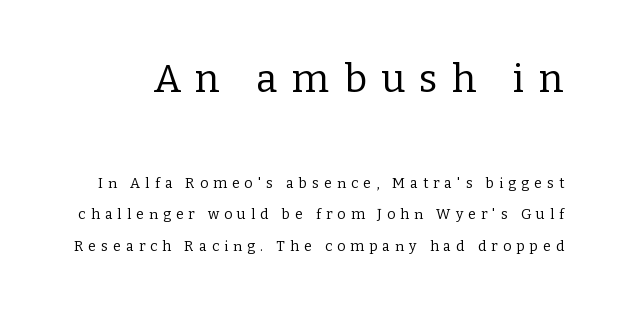
Nothing heavy about these letters — not bold at all. Note: larger setting up top, smaller setting below. The rendering uses natural spacing where letterforms have individual widths. Honestly, there is no underline to notice here at all. Font category for this specimen: serif. You can tell it's not italic because the verticals are truly vertical.
